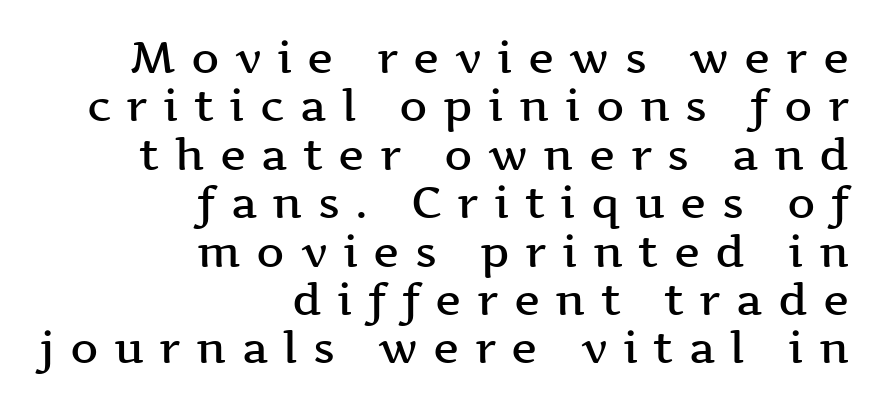
Q: Is the text bold? A: Semi-bold.
Q: Is the text italic (slanted)? A: No, it is upright.
Q: Is the typeface a serif or a sans-serif typeface? A: Serif.
Q: Is the text underlined? A: No.
Q: How is the paragraph aligned? A: Right-aligned.
Q: Is the spacing between letters normal or unusually wide? A: Unusually wide.
Q: Is the spacing between lines tight, normal or loose? A: Tight.
Q: Width (condensed, normal, or wide)? A: Wide.
Q: Stroke contrast? A: Medium.
Q: x-height? A: Medium.
Q: Monospaced? A: No.
